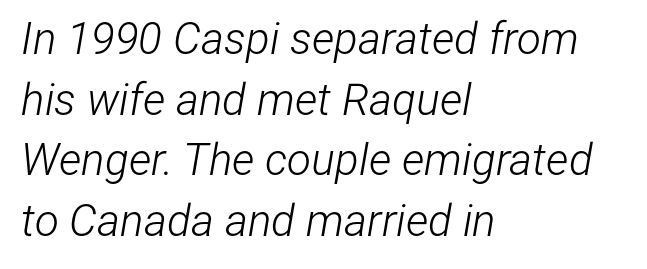
{"italic": "yes", "lean": "right", "slant_degrees": 12, "bold": "no", "weight": "light", "width": "condensed", "stroke_contrast": "low", "x_height": "medium", "monospaced": "no", "underline": "no", "align": "left", "line_spacing": "normal", "line_spacing_ratio": 1.38, "letter_spacing": "normal", "letter_spacing_em": 0.0, "glyph_px": 44}
